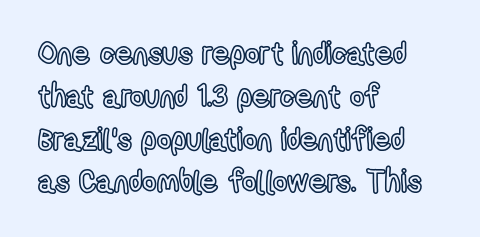
The image shows 31 px condensed type, upright; set left-aligned, normal line spacing (1.38x), normal letter spacing, not underlined; a medium x-height.
